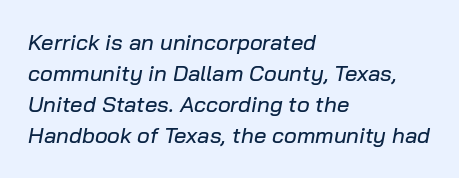
The image shows 22 px text type, italic (leaning right); set left-aligned, normal line spacing (1.41x), normal letter spacing, not underlined.
